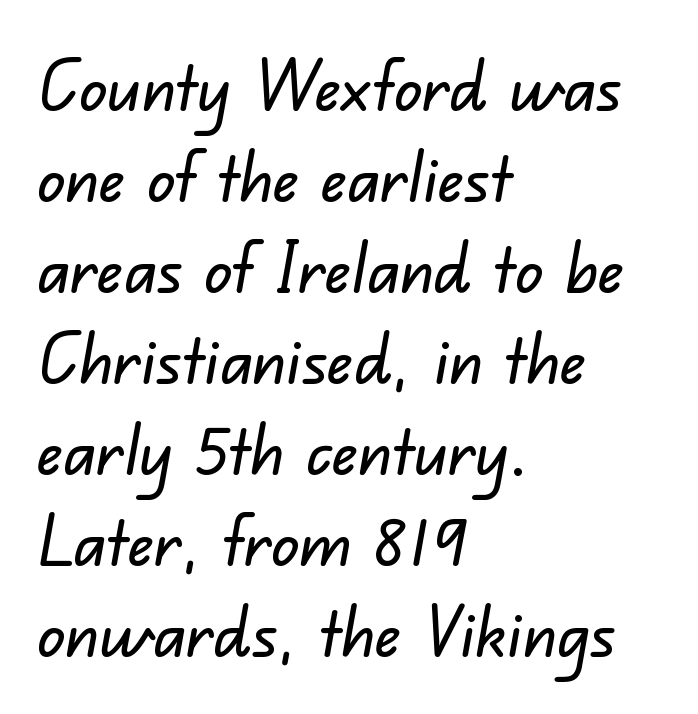
Q: Is the typeface a serif or a sans-serif typeface? A: Sans-serif.
Q: Is the text underlined? A: No.
Q: How is the paragraph aligned? A: Left-aligned.
Q: Is the spacing between letters normal or unusually wide? A: Normal.
Q: Is the spacing between lines tight, normal or loose? A: Normal.
Q: Width (condensed, normal, or wide)? A: Normal.
Q: Stroke contrast? A: Low.
Q: x-height? A: Small.
Q: Monospaced? A: No.
